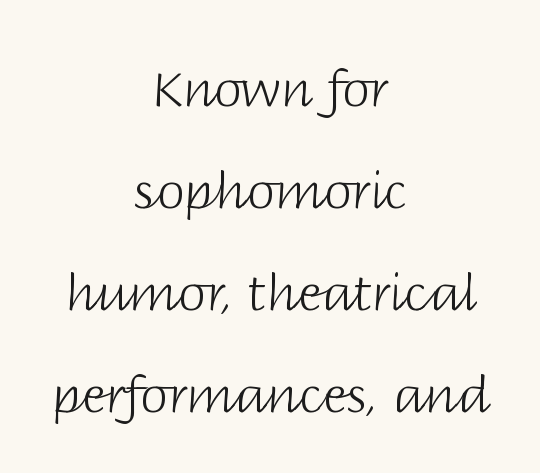
The image shows 50 px light sans-serif type, upright; set centered, loose line spacing (2.04x), normal letter spacing, not underlined; low stroke contrast and a large x-height.
